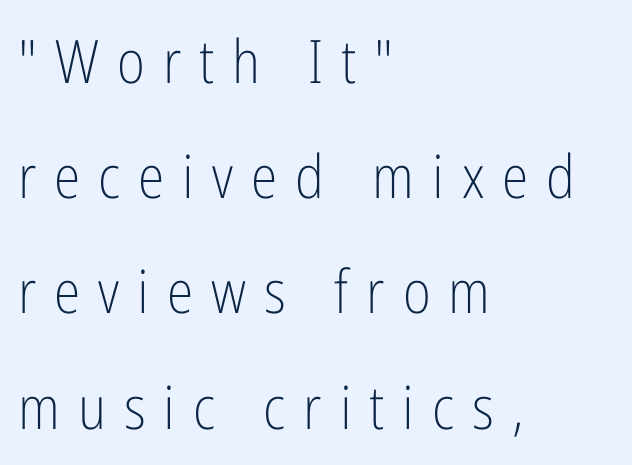
A bare baseline throughout the passage. Posture: upright roman. One glance says open: line gaps are wider than usual. The passage is arranged the way most books set body copy — flush left.
